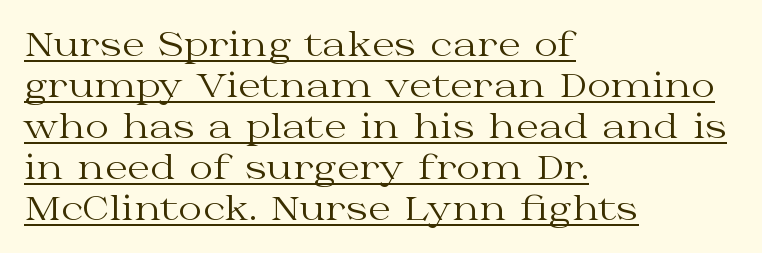
Q: Is the text bold? A: No.
Q: Is the text italic (slanted)? A: No, it is upright.
Q: Is the typeface a serif or a sans-serif typeface? A: Serif.
Q: Is the text underlined? A: Yes.
Q: How is the paragraph aligned? A: Left-aligned.
Q: Is the spacing between letters normal or unusually wide? A: Normal.
Q: Width (condensed, normal, or wide)? A: Wide.
Q: Stroke contrast? A: Medium.
Q: x-height? A: Medium.
Q: Monospaced? A: No.
